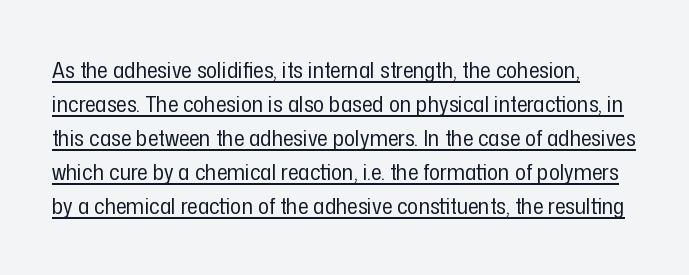
You could call the tracking neutral — neither tight nor loose. Notice how descenders clear the ascenders below comfortably — that's standard leading. Descenders here cross a horizontal rule under the line. Vertical stems look standard width or narrower in stroke. If you drew a line through each stem, it would be perfectly vertical.
